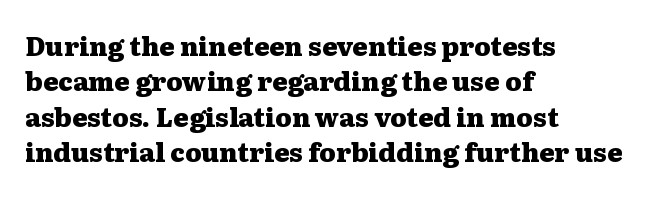
Q: Is the text bold? A: Yes.
Q: Is the text italic (slanted)? A: No, it is upright.
Q: Is the text underlined? A: No.
Q: How is the paragraph aligned? A: Left-aligned.
Q: Is the spacing between letters normal or unusually wide? A: Normal.
Q: Is the spacing between lines tight, normal or loose? A: Normal.
